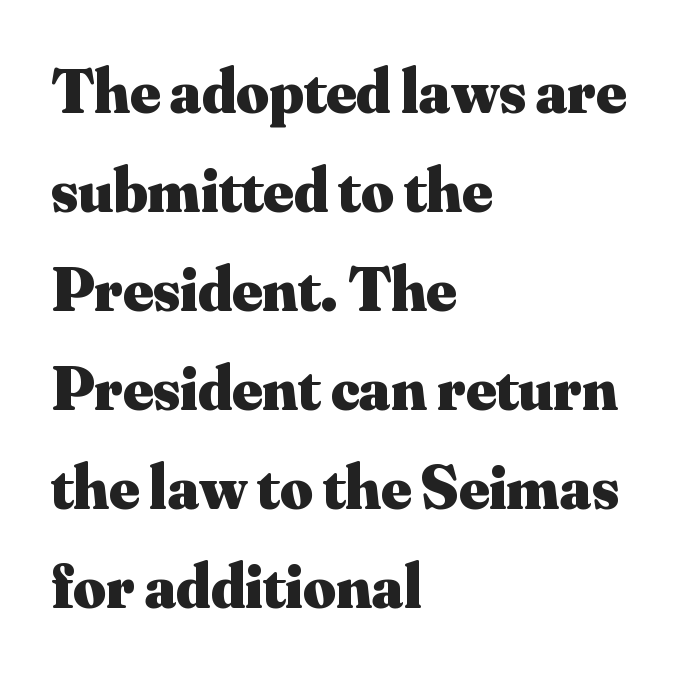
Tall strokes in this sample are plumb rather than angled. Anything drawn beneath the words? Only blank space. This sample keeps an unexceptional amount of space between lines. Each glyph is drawn with heavy, bold strokes. The letterforms sit shoulder to shoulder at normal distance. Caption: multi-line text, flush left, ragged right.
